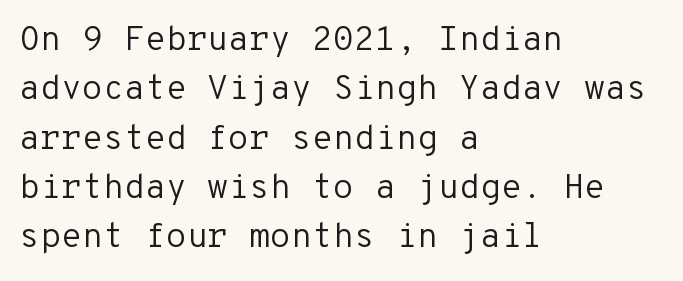
Q: Is the text bold? A: No.
Q: Is the text italic (slanted)? A: No, it is upright.
Q: Is the typeface a serif or a sans-serif typeface? A: Sans-serif.
Q: Is the text underlined? A: No.
Q: How is the paragraph aligned? A: Left-aligned.
Q: Is the spacing between letters normal or unusually wide? A: Normal.
Q: Is the spacing between lines tight, normal or loose? A: Normal.
Q: Width (condensed, normal, or wide)? A: Normal.
Q: Stroke contrast? A: Low.
Q: x-height? A: Medium.
Q: Monospaced? A: Yes.
